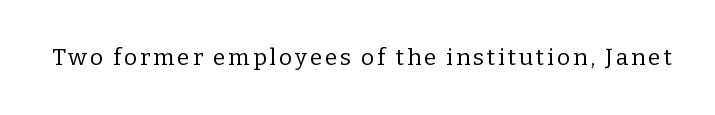
The image shows 23 px text type, upright; set not underlined.
